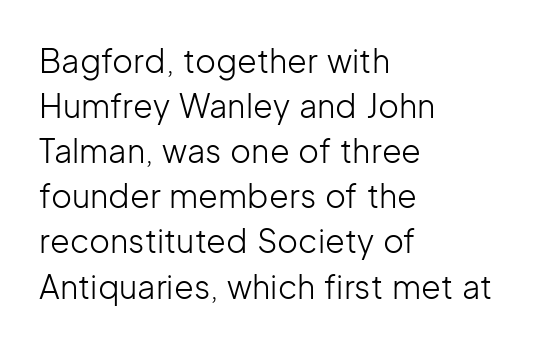
Q: Is the text bold? A: No.
Q: Is the text italic (slanted)? A: No, it is upright.
Q: Is the typeface a serif or a sans-serif typeface? A: Sans-serif.
Q: Is the text underlined? A: No.
Q: How is the paragraph aligned? A: Left-aligned.
Q: Is the spacing between letters normal or unusually wide? A: Normal.
Q: Is the spacing between lines tight, normal or loose? A: Normal.
Q: Width (condensed, normal, or wide)? A: Normal.
Q: Stroke contrast? A: Low.
Q: x-height? A: Medium.
Q: Monospaced? A: No.
